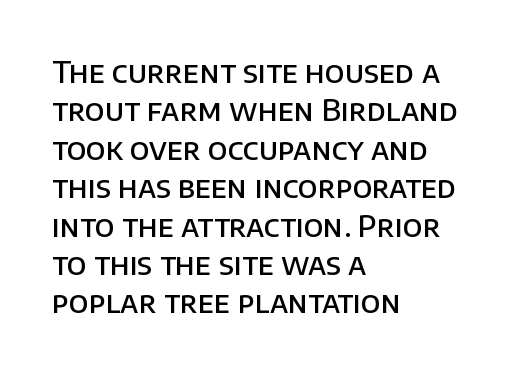
The image shows 30 px semibold sans-serif type, upright; set left-aligned, normal line spacing (1.28x), normal letter spacing, not underlined; low stroke contrast and a large x-height.
